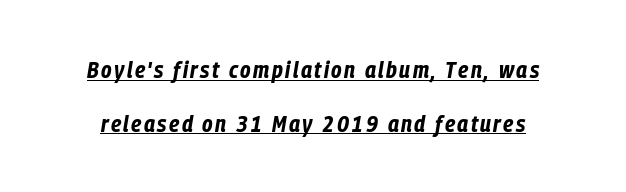
{"italic": "yes", "lean": "right", "slant_degrees": 9, "bold": "yes", "underline": "yes", "line_spacing": "loose", "line_spacing_ratio": 2.23, "glyph_px": 24}
